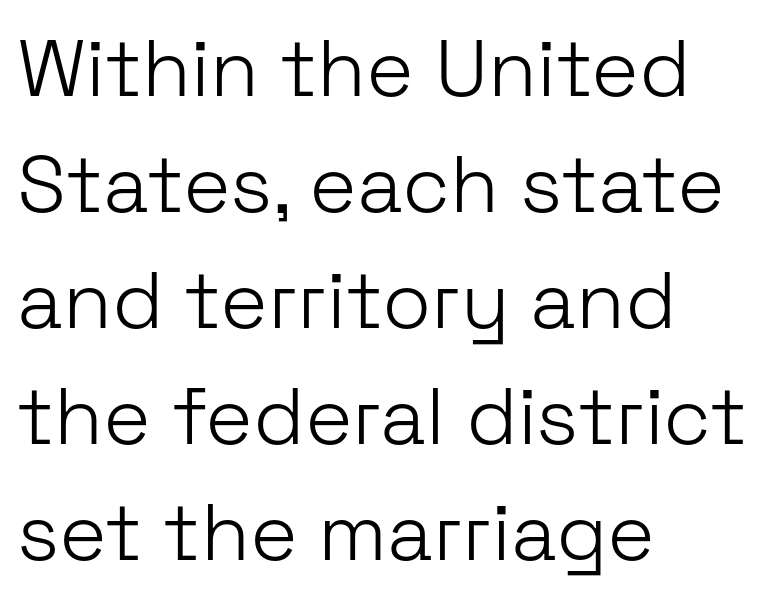
The image shows 80 px light sans-serif type, upright; set left-aligned, normal line spacing (1.45x), normal letter spacing, not underlined; low stroke contrast and a medium x-height.
